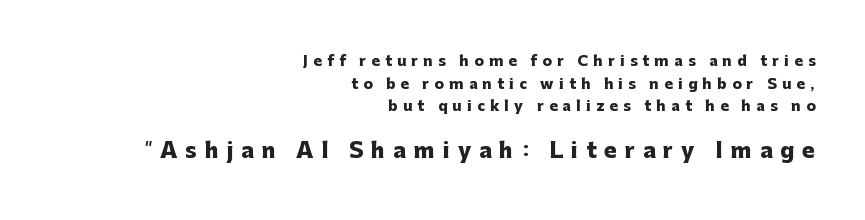
{"italic": "no", "bold": "yes", "underline": "no", "align": "right", "line_spacing": "normal", "line_spacing_ratio": 1.62, "letter_spacing": "wide", "letter_spacing_em": 0.38, "larger_block": "second", "size_ratio": 1.5, "glyph_px": 21}
